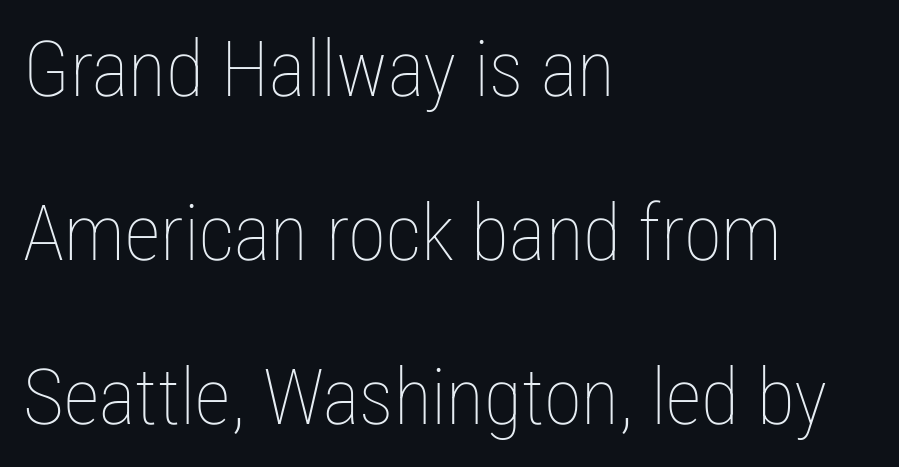
Q: Is the text bold? A: No.
Q: Is the text italic (slanted)? A: No, it is upright.
Q: Is the text underlined? A: No.
Q: How is the paragraph aligned? A: Left-aligned.
Q: Is the spacing between letters normal or unusually wide? A: Normal.
Q: Is the spacing between lines tight, normal or loose? A: Loose.
Q: Width (condensed, normal, or wide)? A: Condensed.
Q: Stroke contrast? A: Low.
Q: x-height? A: Medium.
Q: Monospaced? A: No.
